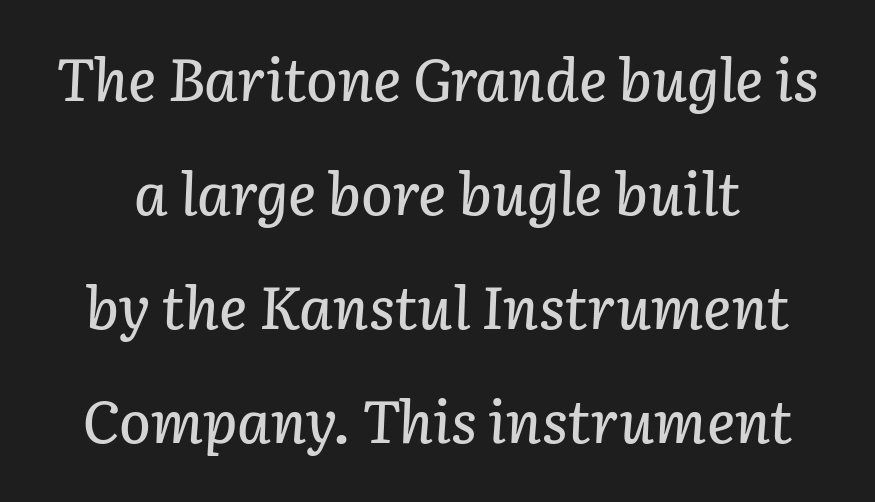
Q: Is the text italic (slanted)? A: Yes, it leans right by about 3 degrees.
Q: Is the text underlined? A: No.
Q: Is the spacing between letters normal or unusually wide? A: Normal.
Q: Is the spacing between lines tight, normal or loose? A: Loose.
Q: Width (condensed, normal, or wide)? A: Normal.
Q: Stroke contrast? A: Low.
Q: x-height? A: Medium.
Q: Monospaced? A: No.
